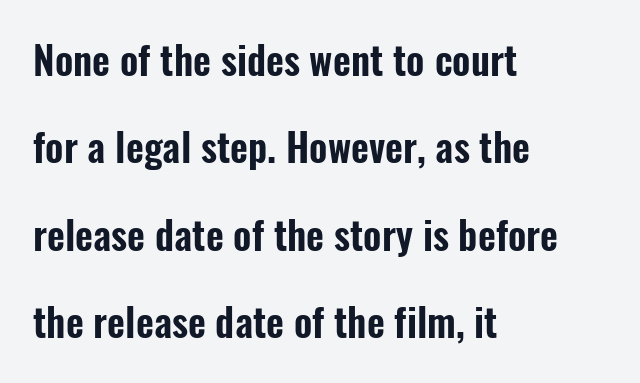
Nobody drew a line under any word here. Does the copy run flush right? No — it runs flush left. The passage shown stacks its lines with a broad gap. Does the lettering tilt? It doesn't — this is upright. Between one letter and the next there's only the usual sliver of space.
